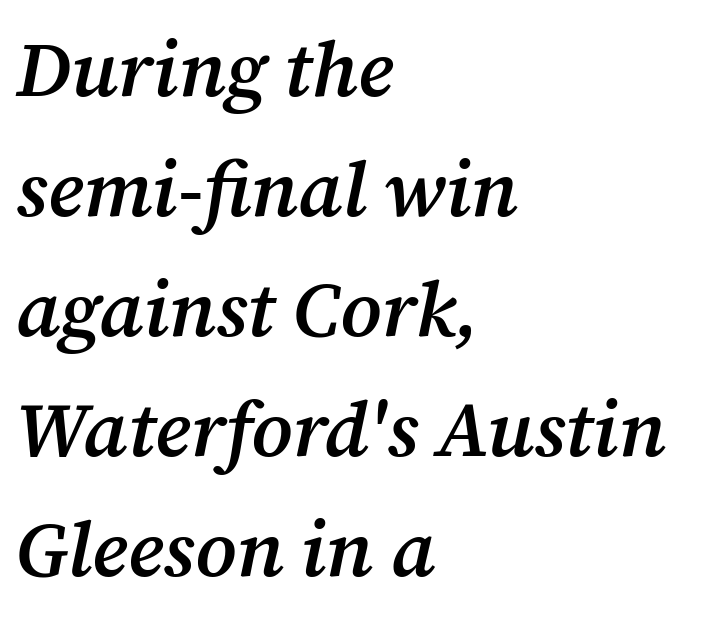
The image shows 78 px semibold serif type, italic (leaning right); set left-aligned, normal line spacing (1.54x), normal letter spacing, not underlined; medium stroke contrast and a medium x-height.
